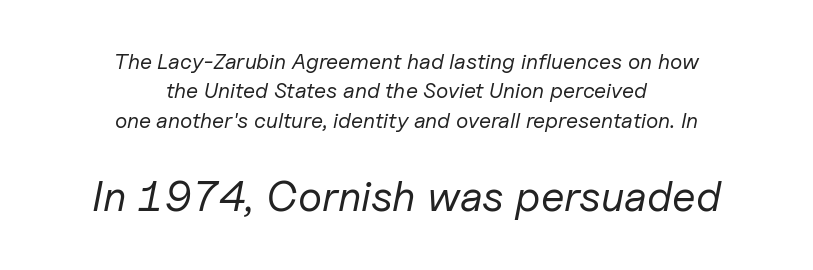
The passage shown is not underscored anywhere. Of the two passages, the one underneath uses the larger point size. Letters have the restrained weight of plain body copy at most. A student would call this center alignment; a typographer would say set centered. Here the designer chose a conventional face with non-uniform glyph widths.
